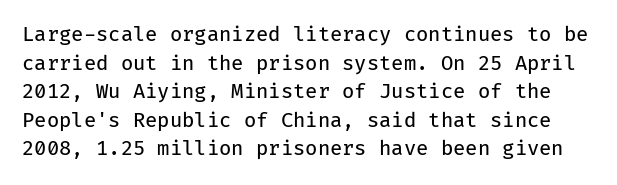
The letters look calm and open, with moderate or lighter stems. The line texture is even and compact thanks to regular tracking. Anything drawn beneath the words? Only blank space. Reading down the column, the eye jumps a familiar distance to each next line.
